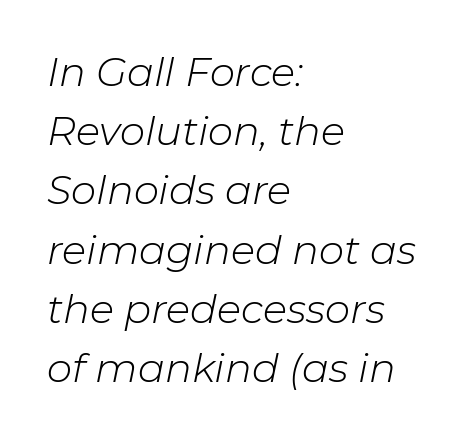
Q: Is the text bold? A: No.
Q: Is the text italic (slanted)? A: Yes, it leans right by about 11 degrees.
Q: Is the text underlined? A: No.
Q: How is the paragraph aligned? A: Left-aligned.
Q: Is the spacing between letters normal or unusually wide? A: Normal.
Q: Is the spacing between lines tight, normal or loose? A: Normal.
Q: Width (condensed, normal, or wide)? A: Normal.
Q: Stroke contrast? A: Low.
Q: x-height? A: Medium.
Q: Monospaced? A: No.
